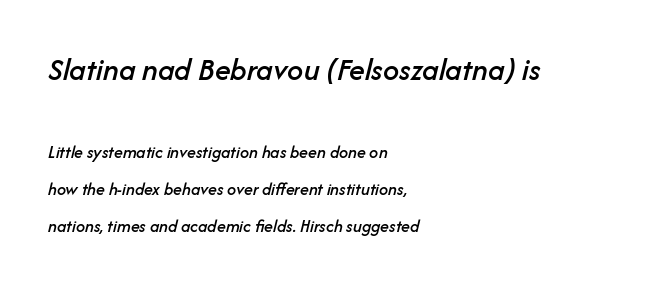
The image shows 32 px text type, italic (leaning right); set left-aligned, loose line spacing (2.07x), normal letter spacing, not underlined; the first (top) block is 1.78x larger; low stroke contrast and a medium x-height.
